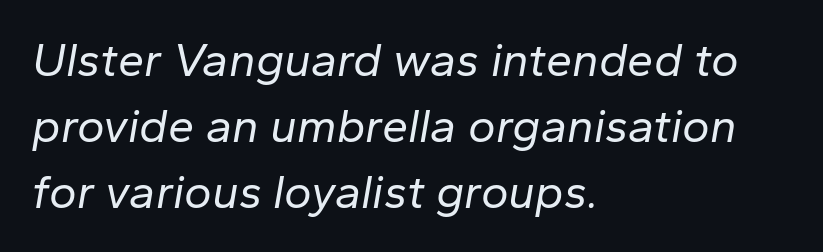
{"italic": "yes", "lean": "right", "slant_degrees": 10, "bold": "no", "weight": "regular", "width": "normal", "stroke_contrast": "low", "x_height": "medium", "monospaced": "no", "underline": "no", "align": "left", "line_spacing": "normal", "line_spacing_ratio": 1.4, "letter_spacing": "normal", "letter_spacing_em": 0.0, "glyph_px": 47}
